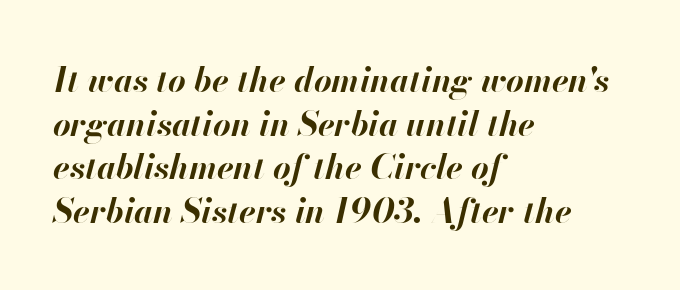
{"italic": "yes", "lean": "right", "slant_degrees": 13, "bold": "yes", "weight": "bold", "width": "normal", "stroke_contrast": "high", "x_height": "small", "monospaced": "no", "underline": "no", "align": "left", "line_spacing": "normal", "line_spacing_ratio": 1.28, "letter_spacing": "normal", "letter_spacing_em": 0.0, "glyph_px": 34}
